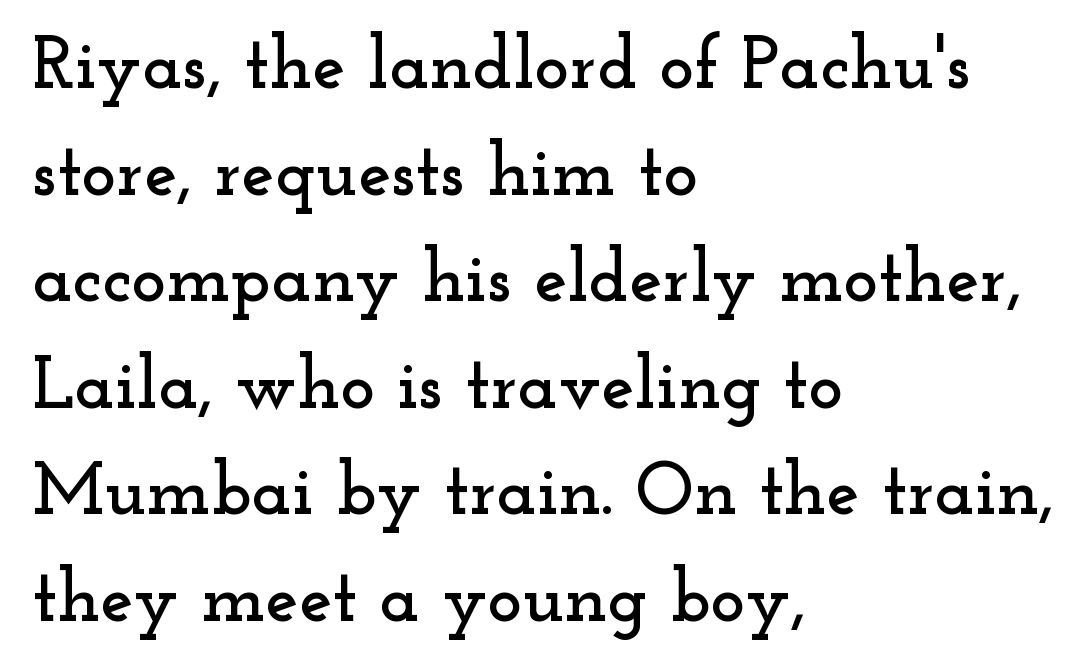
{"serif": "yes", "italic": "no", "width": "wide", "stroke_contrast": "low", "x_height": "small", "monospaced": "no", "underline": "no", "align": "left", "line_spacing": "normal", "line_spacing_ratio": 1.44, "letter_spacing": "normal", "letter_spacing_em": 0.0, "glyph_px": 74}
